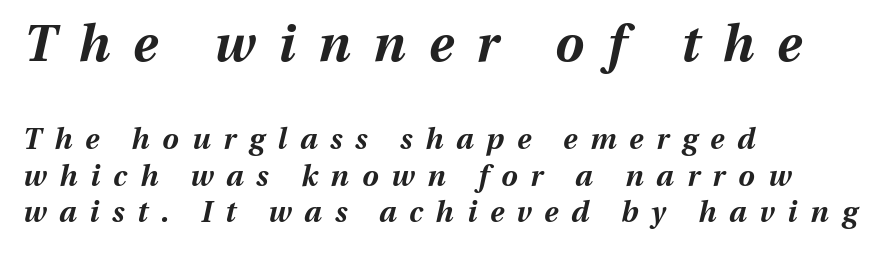
{"italic": "yes", "lean": "right", "slant_degrees": 13, "bold": "yes", "weight": "bold", "width": "normal", "stroke_contrast": "medium", "x_height": "medium", "monospaced": "no", "underline": "no", "align": "left", "line_spacing": "normal", "line_spacing_ratio": 1.26, "letter_spacing": "wide", "letter_spacing_em": 0.45, "larger_block": "first", "size_ratio": 1.76, "glyph_px": 51}
